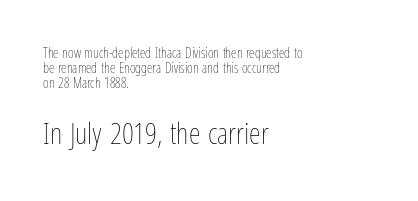
{"italic": "no", "bold": "no", "weight": "thin", "width": "condensed", "stroke_contrast": "low", "x_height": "medium", "monospaced": "no", "underline": "no", "align": "left", "line_spacing": "tight", "line_spacing_ratio": 1.07, "letter_spacing": "normal", "letter_spacing_em": 0.0, "larger_block": "second", "size_ratio": 2.14, "glyph_px": 30}
